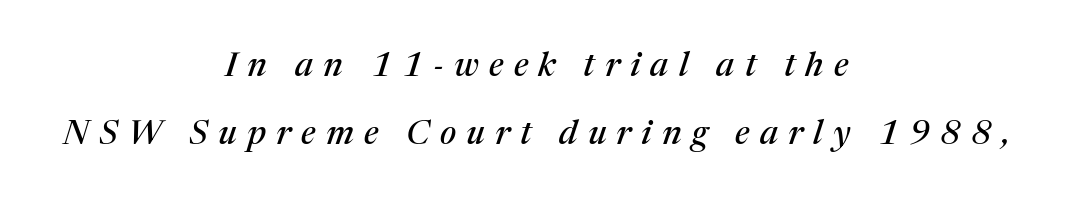
The image shows 34 px serif type, italic (leaning right); set centered, loose line spacing (1.99x), unusually wide letter spacing (+0.3 em), not underlined; medium stroke contrast and a medium x-height.
